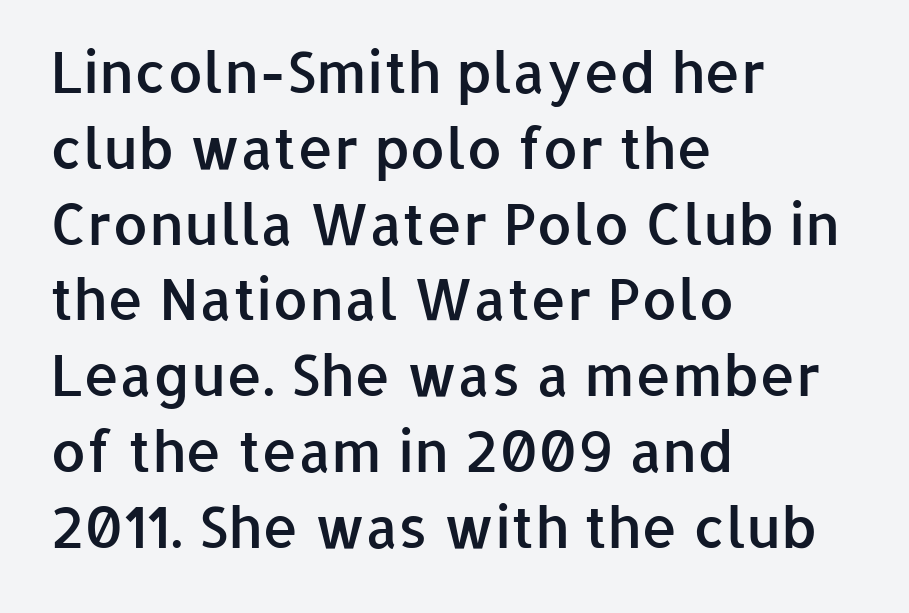
Q: Is the text bold? A: Semi-bold.
Q: Is the text italic (slanted)? A: No, it is upright.
Q: Is the typeface a serif or a sans-serif typeface? A: Sans-serif.
Q: Is the text underlined? A: No.
Q: How is the paragraph aligned? A: Left-aligned.
Q: Is the spacing between letters normal or unusually wide? A: Normal.
Q: Is the spacing between lines tight, normal or loose? A: Normal.
Q: Width (condensed, normal, or wide)? A: Normal.
Q: Stroke contrast? A: Low.
Q: x-height? A: Medium.
Q: Monospaced? A: No.
